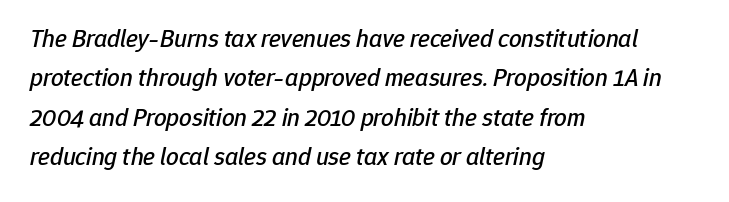
{"italic": "yes", "lean": "right", "slant_degrees": 12, "underline": "no", "align": "left", "line_spacing": "normal", "line_spacing_ratio": 1.58, "letter_spacing": "normal", "letter_spacing_em": 0.0, "glyph_px": 25}
